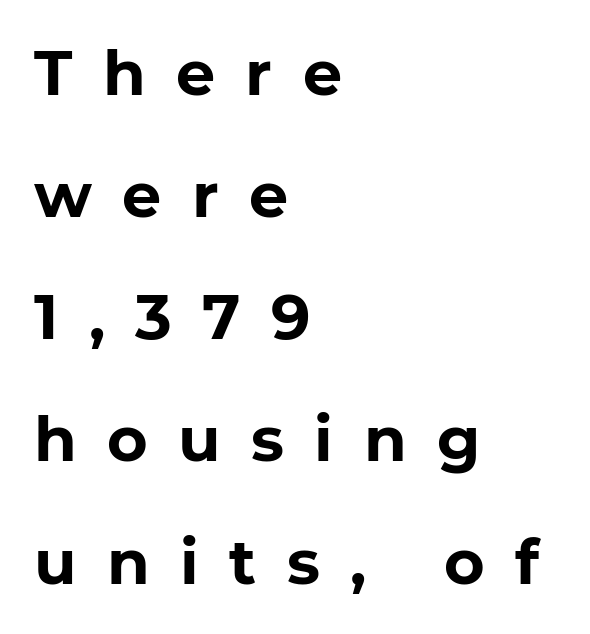
The image shows 62 px bold sans-serif type, upright; set left-aligned, loose line spacing (1.97x), unusually wide letter spacing (+0.49 em), not underlined; low stroke contrast and a medium x-height.
